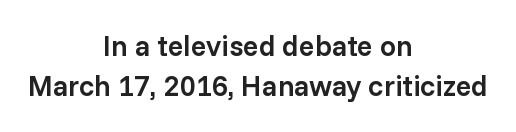
The image shows 29 px semibold sans-serif type, upright; set centered, normal line spacing (1.38x), normal letter spacing, not underlined; low stroke contrast and a medium x-height.
